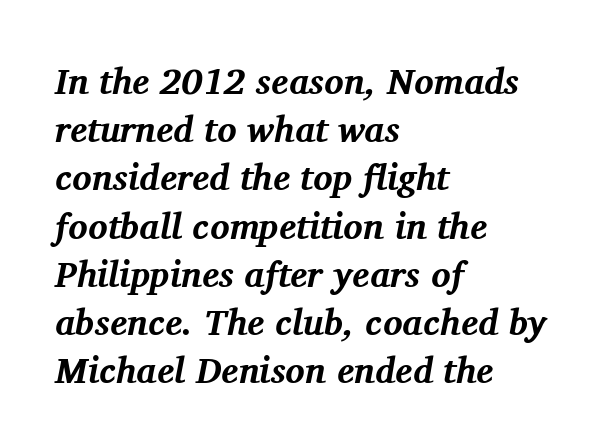
{"serif": "yes", "italic": "yes", "lean": "right", "slant_degrees": 11, "bold": "yes", "weight": "bold", "width": "normal", "stroke_contrast": "medium", "x_height": "medium", "monospaced": "no", "underline": "no", "align": "left", "line_spacing": "normal", "line_spacing_ratio": 1.34, "letter_spacing": "normal", "letter_spacing_em": 0.0, "glyph_px": 36}
